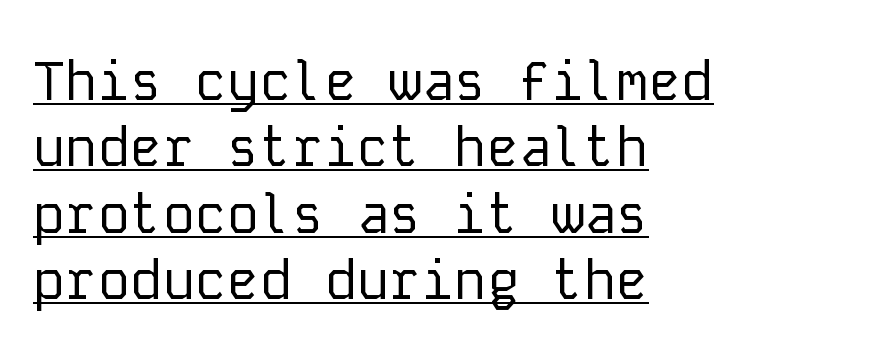
Q: Is the text bold? A: No.
Q: Is the text italic (slanted)? A: No, it is upright.
Q: Is the typeface a serif or a sans-serif typeface? A: Sans-serif.
Q: Is the text underlined? A: Yes.
Q: How is the paragraph aligned? A: Left-aligned.
Q: Is the spacing between letters normal or unusually wide? A: Normal.
Q: Width (condensed, normal, or wide)? A: Normal.
Q: Stroke contrast? A: Low.
Q: x-height? A: Medium.
Q: Monospaced? A: Yes.
